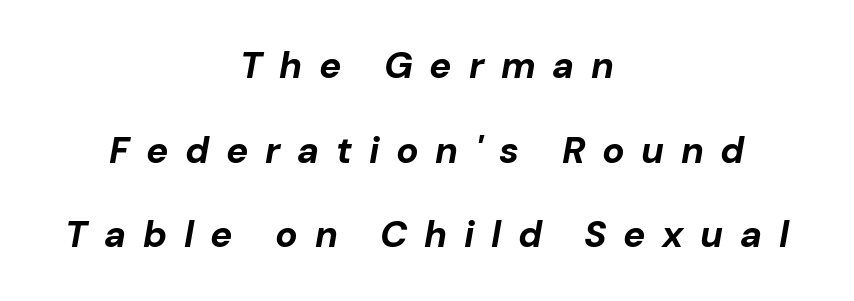
{"italic": "yes", "lean": "right", "slant_degrees": 10, "bold": "yes", "weight": "bold", "width": "normal", "stroke_contrast": "low", "x_height": "medium", "monospaced": "no", "underline": "no", "align": "center", "line_spacing": "loose", "line_spacing_ratio": 2.29, "letter_spacing": "wide", "letter_spacing_em": 0.45, "glyph_px": 37}
